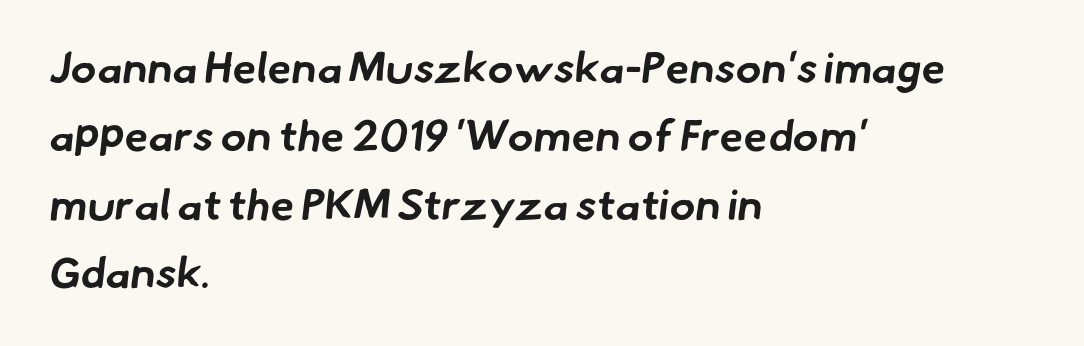
{"serif": "no", "bold": "yes", "weight": "bold", "width": "normal", "stroke_contrast": "low", "x_height": "small", "monospaced": "no", "underline": "no", "align": "left", "line_spacing": "normal", "line_spacing_ratio": 1.59, "letter_spacing": "normal", "letter_spacing_em": 0.0, "glyph_px": 43}
